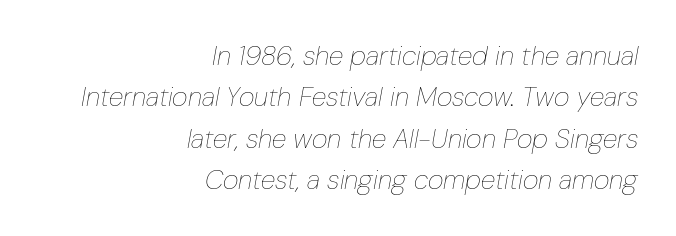
The image shows 27 px text type, italic (leaning right); set right-aligned, normal line spacing (1.53x), normal letter spacing, not underlined.
